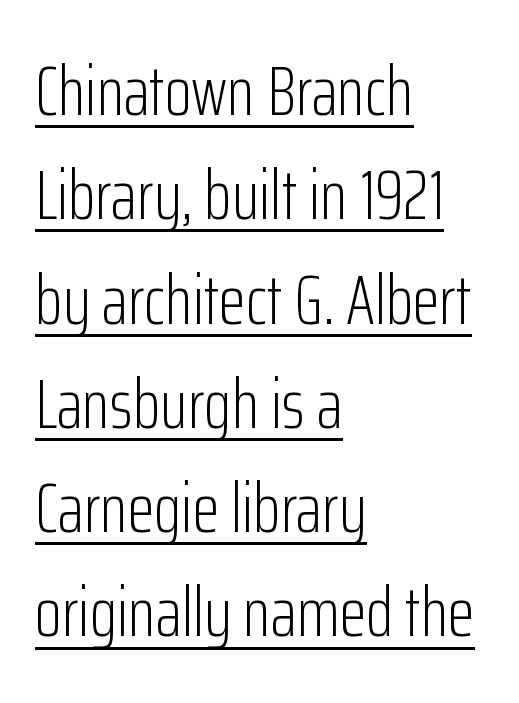
The lettering holds an erect, upright posture throughout. Letterform terminals end flat and unadorned throughout the passage. The letterforms sit at book weight or below. Horizontally, the lines are justified to the leading edge only. This is underlined copy, the kind a proofreader might mark for attention. Vertical spacing — default.
